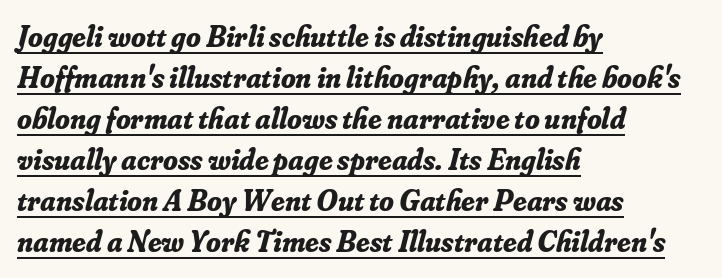
Evenly set lines give the paragraph a standard silhouette. The passage shown is typed in a proportional face where columns would drift. Each line starts at the same left margin while the right side varies. The line texture is even and compact thanks to regular tracking. The font family rendered here belongs to the serif group.
